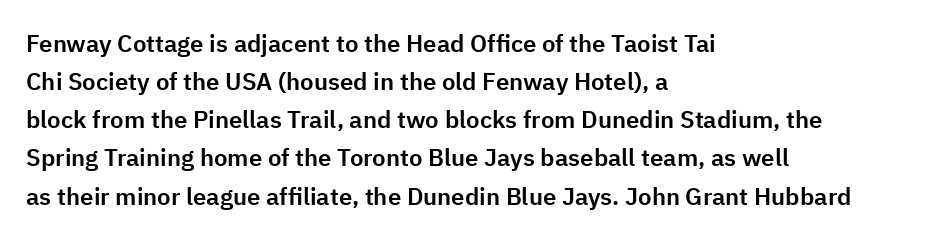
{"italic": "no", "underline": "no", "align": "left", "line_spacing": "normal", "line_spacing_ratio": 1.59, "letter_spacing": "normal", "letter_spacing_em": 0.0, "glyph_px": 24}
